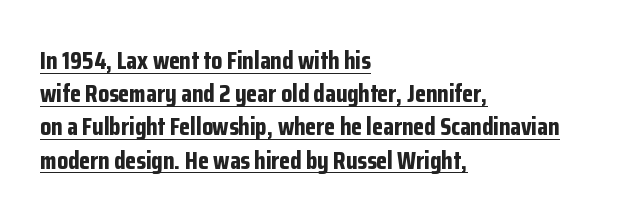
Q: Is the text bold? A: Yes.
Q: Is the text italic (slanted)? A: No, it is upright.
Q: Is the text underlined? A: Yes.
Q: How is the paragraph aligned? A: Left-aligned.
Q: Is the spacing between letters normal or unusually wide? A: Normal.
Q: Is the spacing between lines tight, normal or loose? A: Normal.
